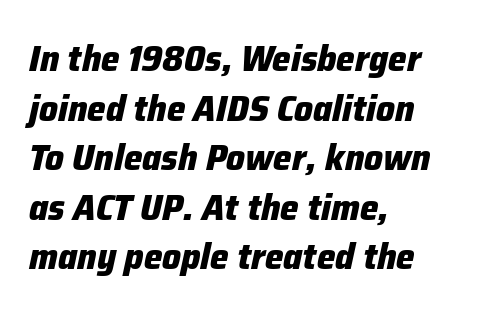
{"italic": "yes", "lean": "right", "slant_degrees": 12, "bold": "yes", "weight": "heavy", "width": "normal", "stroke_contrast": "low", "x_height": "medium", "monospaced": "no", "underline": "no", "align": "left", "line_spacing": "normal", "line_spacing_ratio": 1.34, "letter_spacing": "normal", "letter_spacing_em": 0.0, "glyph_px": 37}
